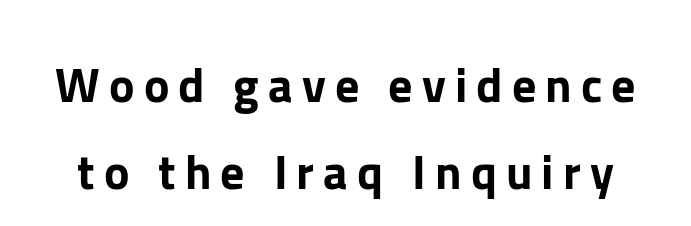
Q: Is the text italic (slanted)? A: No, it is upright.
Q: Is the typeface a serif or a sans-serif typeface? A: Sans-serif.
Q: Is the text underlined? A: No.
Q: Width (condensed, normal, or wide)? A: Normal.
Q: Stroke contrast? A: Low.
Q: x-height? A: Medium.
Q: Monospaced? A: No.
